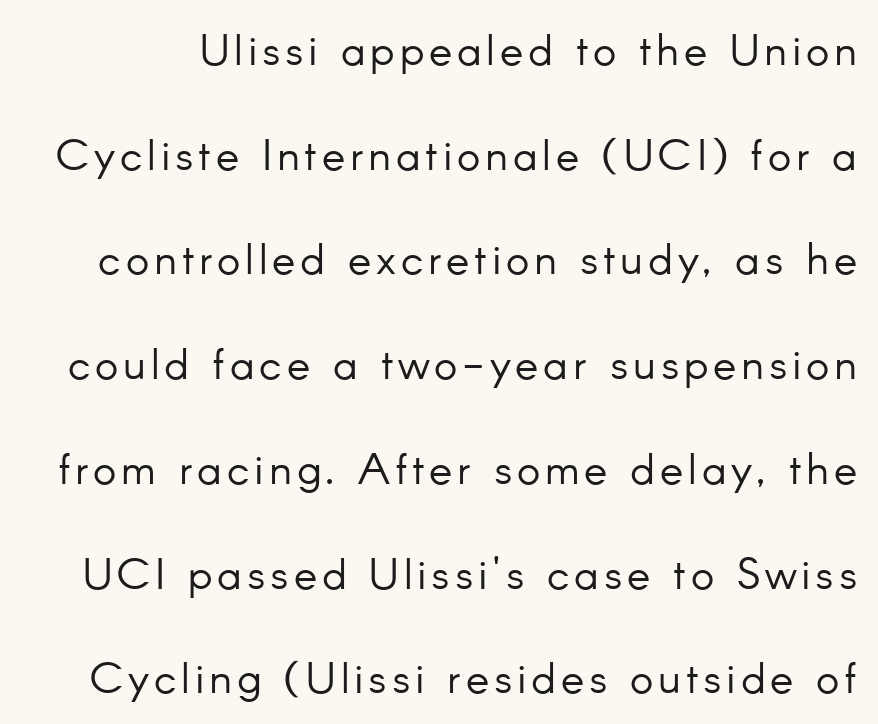
The image shows 44 px light sans-serif type, upright; set loose line spacing (2.38x), not underlined; low stroke contrast and a small x-height.
